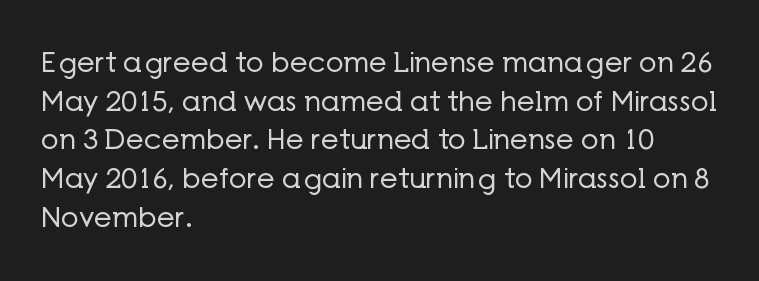
Q: Is the text bold? A: No.
Q: Is the text italic (slanted)? A: No, it is upright.
Q: Is the typeface a serif or a sans-serif typeface? A: Sans-serif.
Q: Is the text underlined? A: No.
Q: How is the paragraph aligned? A: Left-aligned.
Q: Is the spacing between letters normal or unusually wide? A: Normal.
Q: Is the spacing between lines tight, normal or loose? A: Normal.
Q: Width (condensed, normal, or wide)? A: Normal.
Q: Stroke contrast? A: Low.
Q: x-height? A: Medium.
Q: Monospaced? A: No.
